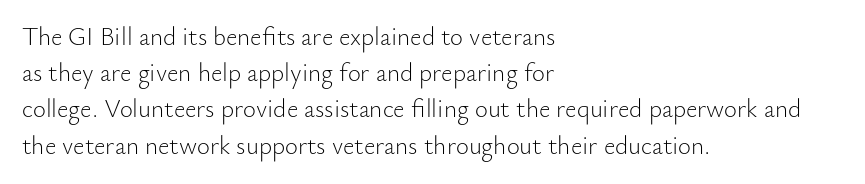
The image shows 25 px text type, upright; set left-aligned, normal line spacing (1.45x), normal letter spacing, not underlined.
